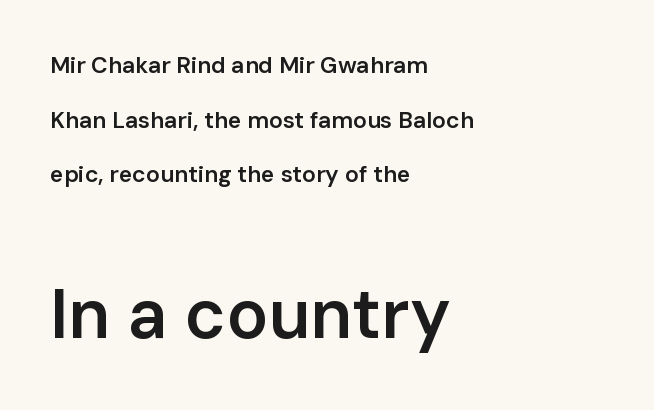
The image shows 69 px semibold sans-serif type, upright; set left-aligned, loose line spacing (2.37x), normal letter spacing, not underlined; the second (bottom) block is 3.0x larger; low stroke contrast and a medium x-height.
